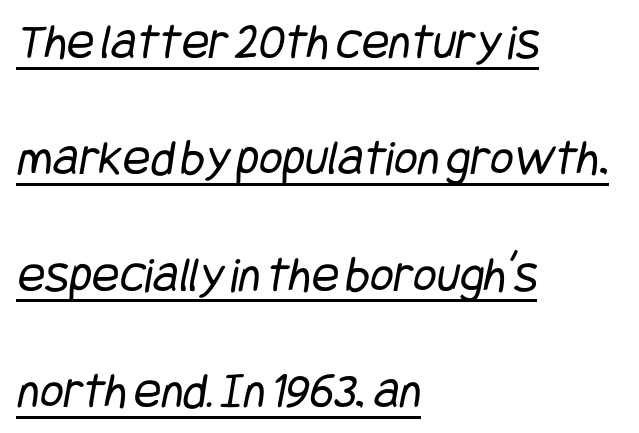
Q: Is the text bold? A: No.
Q: Is the typeface a serif or a sans-serif typeface? A: Sans-serif.
Q: Is the text underlined? A: Yes.
Q: How is the paragraph aligned? A: Left-aligned.
Q: Is the spacing between letters normal or unusually wide? A: Normal.
Q: Is the spacing between lines tight, normal or loose? A: Loose.
Q: Width (condensed, normal, or wide)? A: Condensed.
Q: Stroke contrast? A: Low.
Q: x-height? A: Large.
